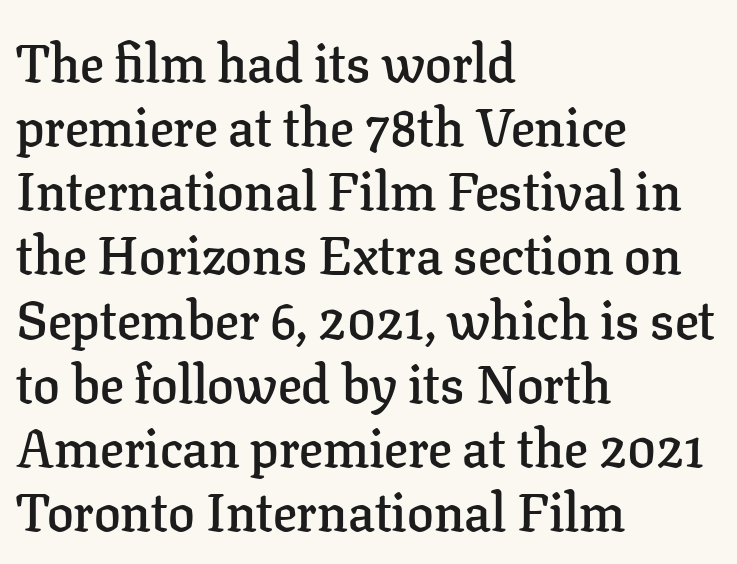
Reading down the block, your eye returns to a fixed left position each line. Varying glyph widths throughout — classic text-font behaviour. Quick note: not italic, upright. These lines are composed in type with serifs. The type is set solid horizontally, with unmodified tracking.
